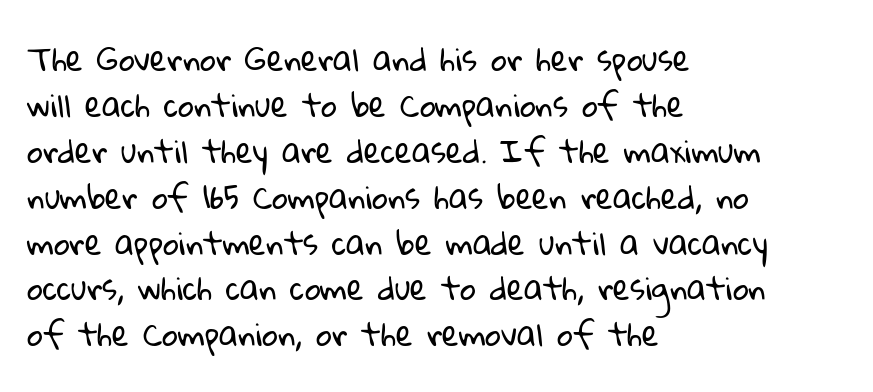
Q: Is the text bold? A: No.
Q: Is the typeface a serif or a sans-serif typeface? A: Sans-serif.
Q: Is the text underlined? A: No.
Q: How is the paragraph aligned? A: Left-aligned.
Q: Is the spacing between letters normal or unusually wide? A: Normal.
Q: Is the spacing between lines tight, normal or loose? A: Normal.
Q: Width (condensed, normal, or wide)? A: Normal.
Q: Stroke contrast? A: Low.
Q: x-height? A: Medium.
Q: Monospaced? A: No.
